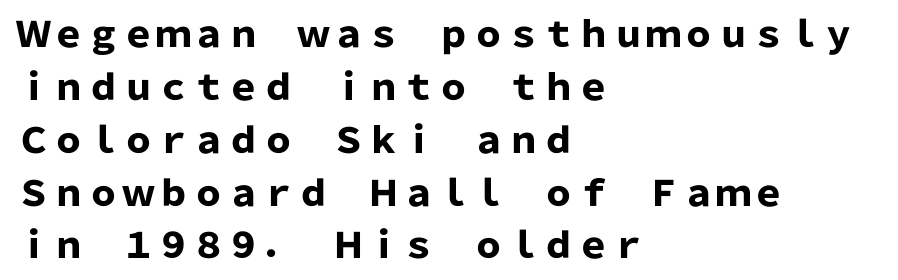
{"serif": "no", "italic": "no", "bold": "yes", "weight": "heavy", "width": "normal", "stroke_contrast": "low", "x_height": "medium", "monospaced": "no", "underline": "no", "align": "left", "line_spacing": "normal", "line_spacing_ratio": 1.51, "letter_spacing": "normal", "letter_spacing_em": 0.0, "glyph_px": 35}
